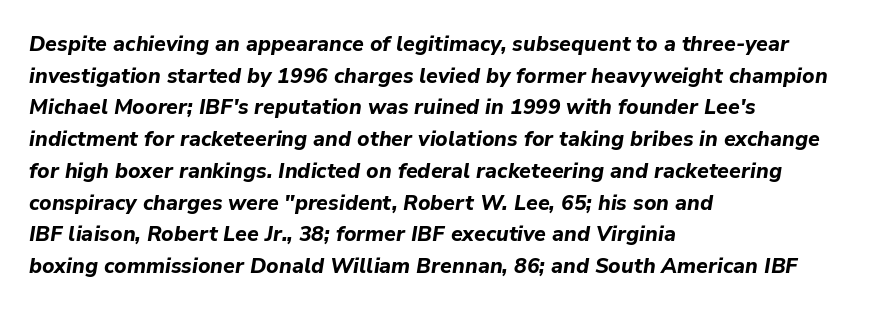
{"italic": "yes", "lean": "right", "slant_degrees": 9, "bold": "yes", "underline": "no", "align": "left", "line_spacing": "normal", "line_spacing_ratio": 1.51, "letter_spacing": "normal", "letter_spacing_em": 0.0, "glyph_px": 21}
